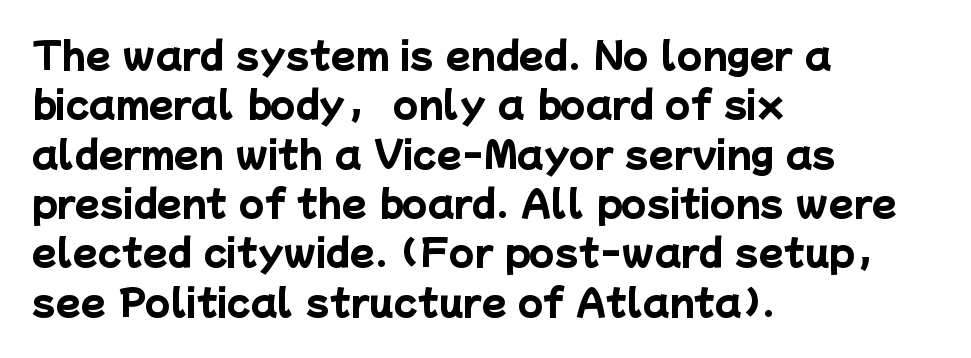
The image shows 36 px heavy sans-serif type; set left-aligned, normal line spacing (1.37x), normal letter spacing, not underlined; low stroke contrast and a medium x-height.
